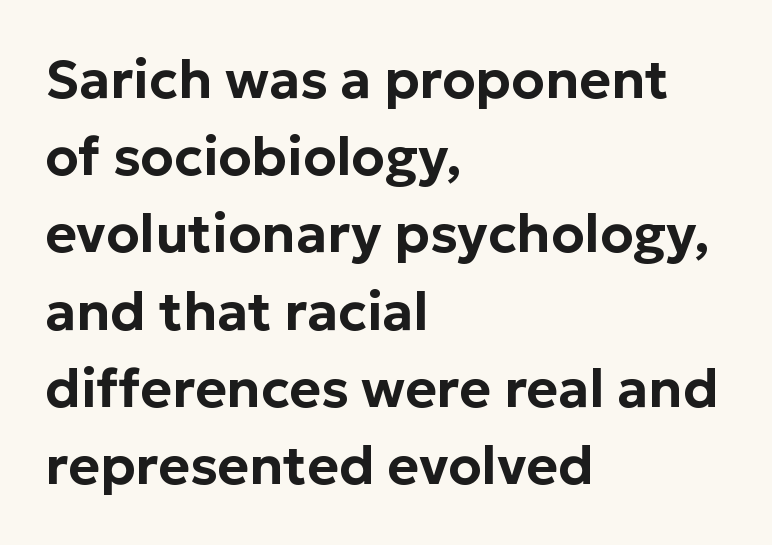
Stroke terminals: plain, sans-serif. Rendered with straight, roman letterforms. The passage shown is typed in a proportional face where columns would drift. Evenly set lines give the paragraph a standard silhouette. Caption: standard tracking, unaltered.
